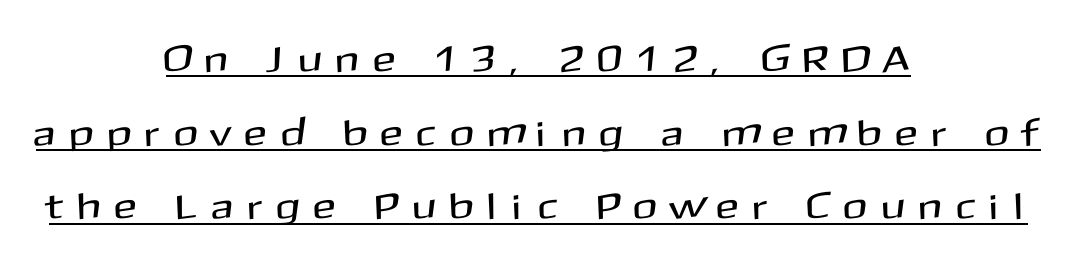
Short note: letters widely spaced. Character widths vary here, with narrow letters taking less room than wide ones. The vertical gap from one line to the next is large. Tall strokes in this sample are plumb rather than angled. A continuous stroke trails under the words, as in a hyperlink.
